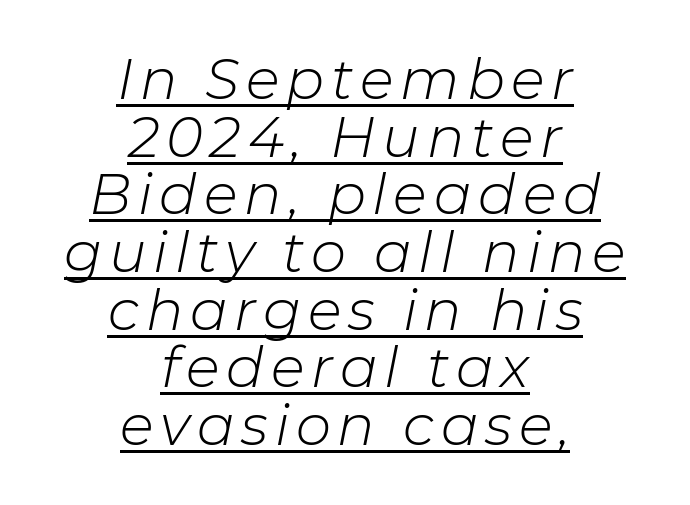
Q: Is the text bold? A: No.
Q: Is the text italic (slanted)? A: Yes, it leans right by about 11 degrees.
Q: Is the text underlined? A: Yes.
Q: How is the paragraph aligned? A: Centered.
Q: Is the spacing between lines tight, normal or loose? A: Tight.
Q: Width (condensed, normal, or wide)? A: Normal.
Q: Stroke contrast? A: Low.
Q: x-height? A: Medium.
Q: Monospaced? A: No.
